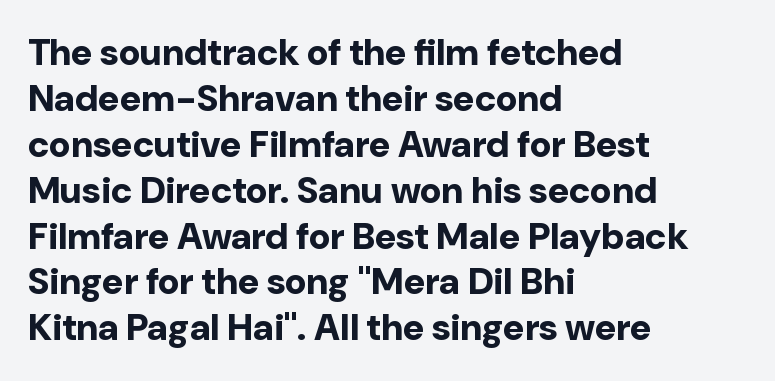
The image shows 37 px bold sans-serif type, upright; set left-aligned, line spacing 1.24x, normal letter spacing, not underlined; low stroke contrast and a medium x-height.
